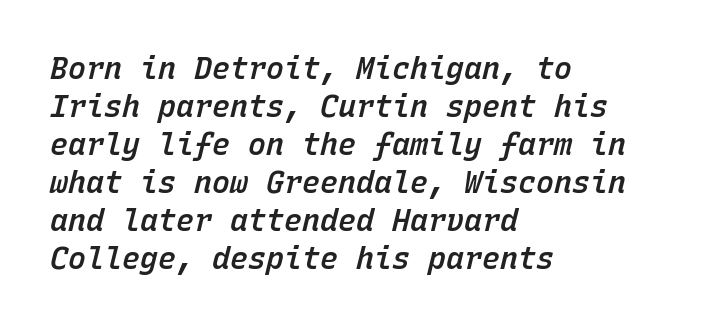
How are the letters spaced? Ordinarily, with no added tracking. Decoration check: the copy has no underline. The glyphs look as if they've been sheared to an angle. The designer left line spacing at the default. Is this a fixed-width face? Yes — each glyph sits in an identical cell. Horizontally, the lines are justified to the leading edge only.
